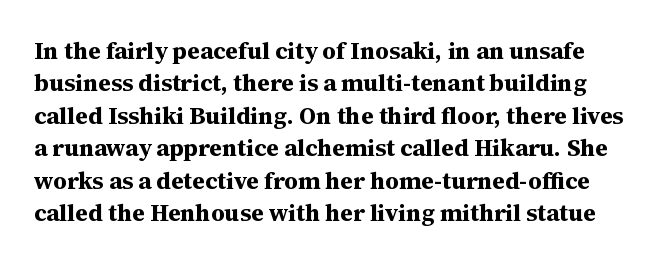
The image shows 24 px bold type, upright; set normal line spacing (1.35x), normal letter spacing, not underlined.
